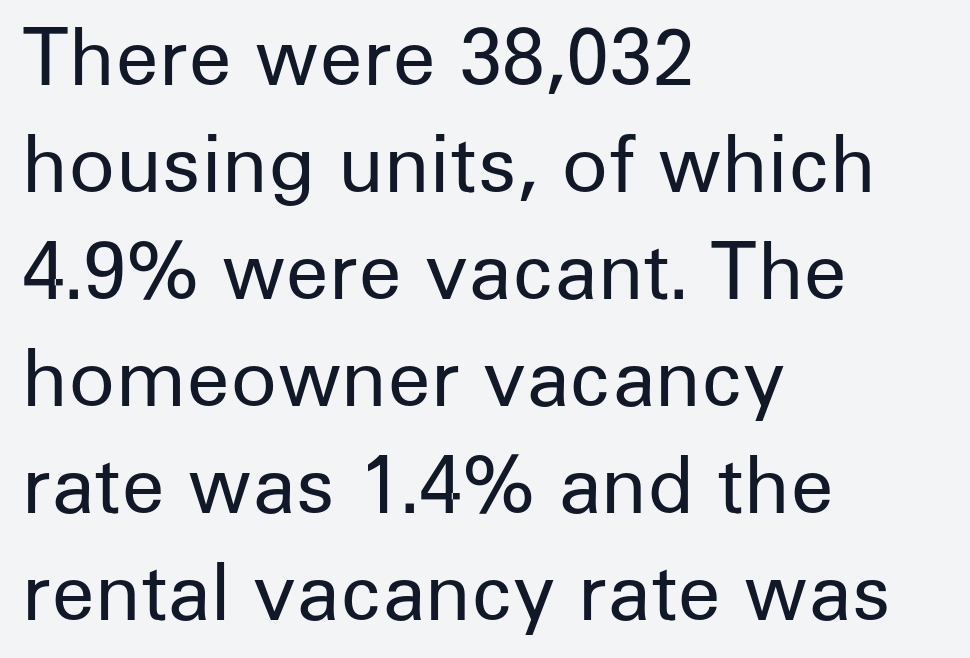
You could not count columns in this text — the font is proportionally spaced. Weight: in the light-to-regular range. This sample is left-justified, so line endings fall wherever the words run out. The words here are not underlined. When letters stand straight like this, we call the style roman or upright. Tracking value appears to be zero — textbook default spacing.
